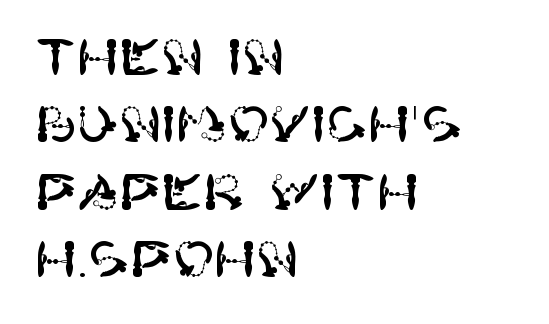
The image shows 50 px sans-serif type, upright; set left-aligned, normal line spacing (1.35x), normal letter spacing, not underlined; high stroke contrast and a large x-height.
